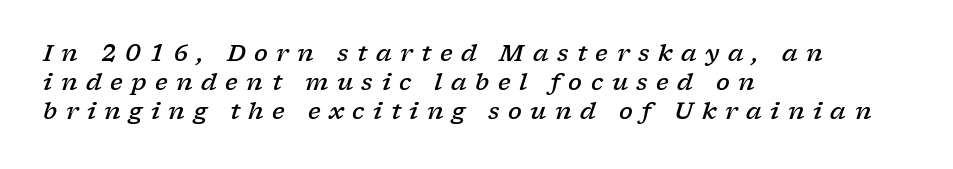
The image shows 23 px text type, italic (leaning right); set left-aligned, normal line spacing (1.27x), unusually wide letter spacing (+0.37 em), not underlined.
